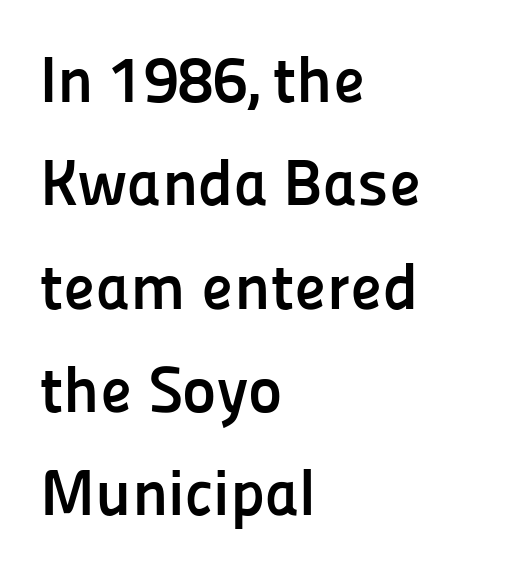
The image shows 65 px semibold sans-serif type, upright; set left-aligned, normal line spacing (1.59x), normal letter spacing, not underlined; low stroke contrast and a medium x-height.
